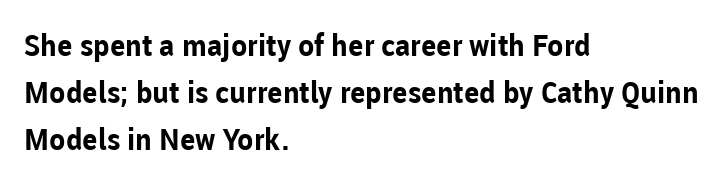
The image shows 30 px bold sans-serif type, upright; set left-aligned, normal line spacing (1.57x), normal letter spacing, not underlined; low stroke contrast and a medium x-height.
